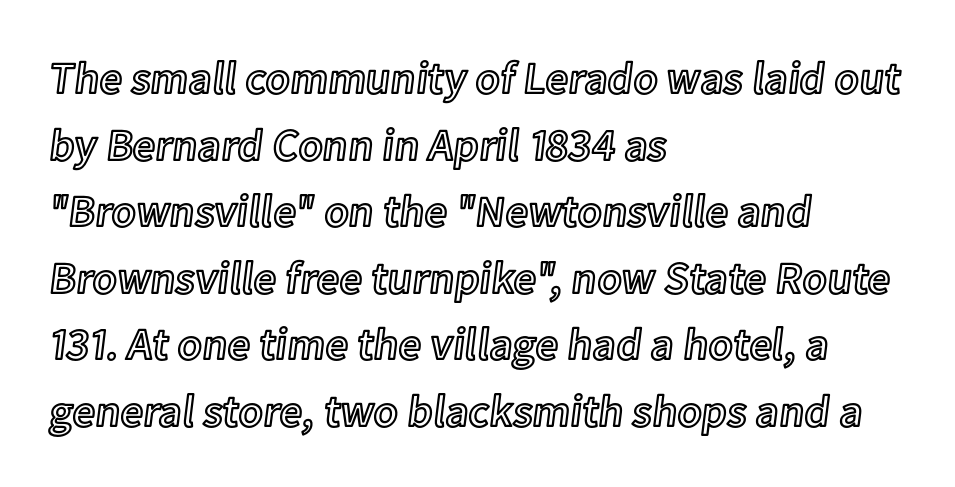
Q: Is the text italic (slanted)? A: Yes.
Q: Is the text underlined? A: No.
Q: How is the paragraph aligned? A: Left-aligned.
Q: Is the spacing between letters normal or unusually wide? A: Normal.
Q: Is the spacing between lines tight, normal or loose? A: Normal.
Q: Width (condensed, normal, or wide)? A: Normal.
Q: x-height? A: Medium.
Q: Monospaced? A: No.
